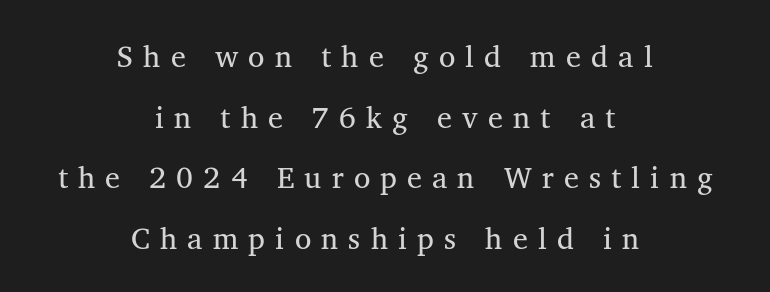
Notice how the stems are strictly vertical — no italics here. Each line is balanced around a shared central axis. Spacing verdict: proportional, widths tailored to each character. The characters are drawn with everyday or finer stroke widths.
